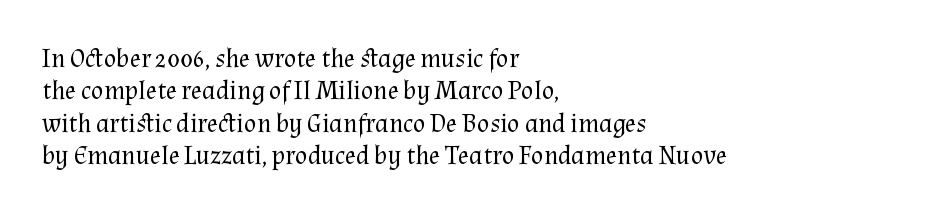
Q: Is the text bold? A: No.
Q: Is the text italic (slanted)? A: No, it is upright.
Q: Is the text underlined? A: No.
Q: How is the paragraph aligned? A: Left-aligned.
Q: Is the spacing between letters normal or unusually wide? A: Normal.
Q: Is the spacing between lines tight, normal or loose? A: Normal.
